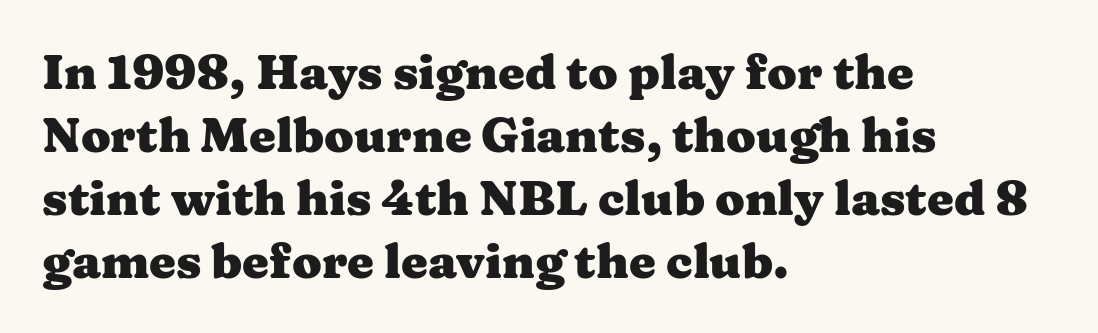
Q: Is the text bold? A: Yes.
Q: Is the text italic (slanted)? A: No, it is upright.
Q: Is the typeface a serif or a sans-serif typeface? A: Serif.
Q: Is the text underlined? A: No.
Q: How is the paragraph aligned? A: Left-aligned.
Q: Is the spacing between letters normal or unusually wide? A: Normal.
Q: Is the spacing between lines tight, normal or loose? A: Normal.
Q: Width (condensed, normal, or wide)? A: Wide.
Q: Stroke contrast? A: Medium.
Q: x-height? A: Medium.
Q: Monospaced? A: No.
